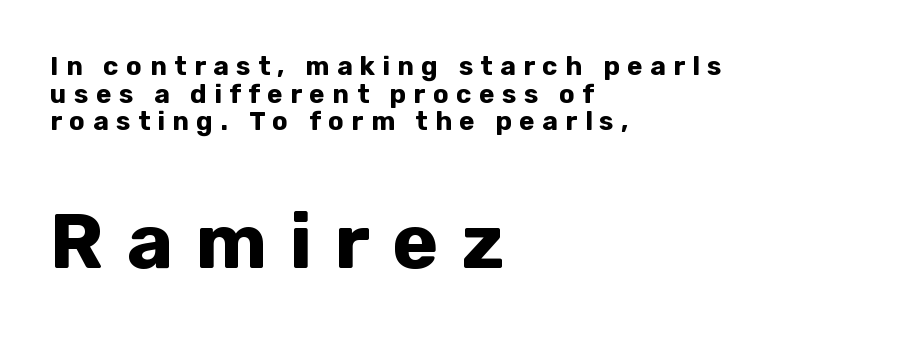
This layout puts the modest block above and the oversized block below. The typesetting leans heavy: a genuine bold. Examine the stroke ends and you'll find no serifs. Varying glyph widths throughout — classic text-font behaviour. Bare-footed words on every line.
